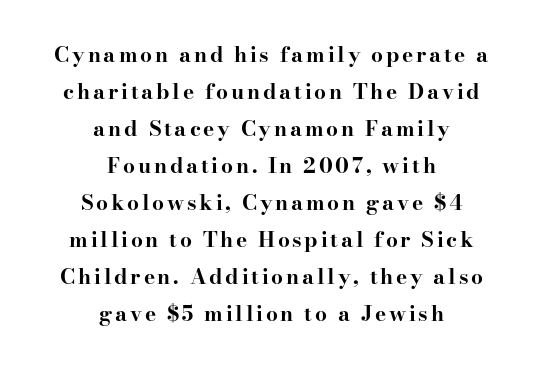
Notice how the stems are strictly vertical — no italics here. Letters rest on an invisible, unmarked baseline. Notice how the passage keeps no hard edge, just a central spine. I'd describe the lettering as bold — thick and assertive.
